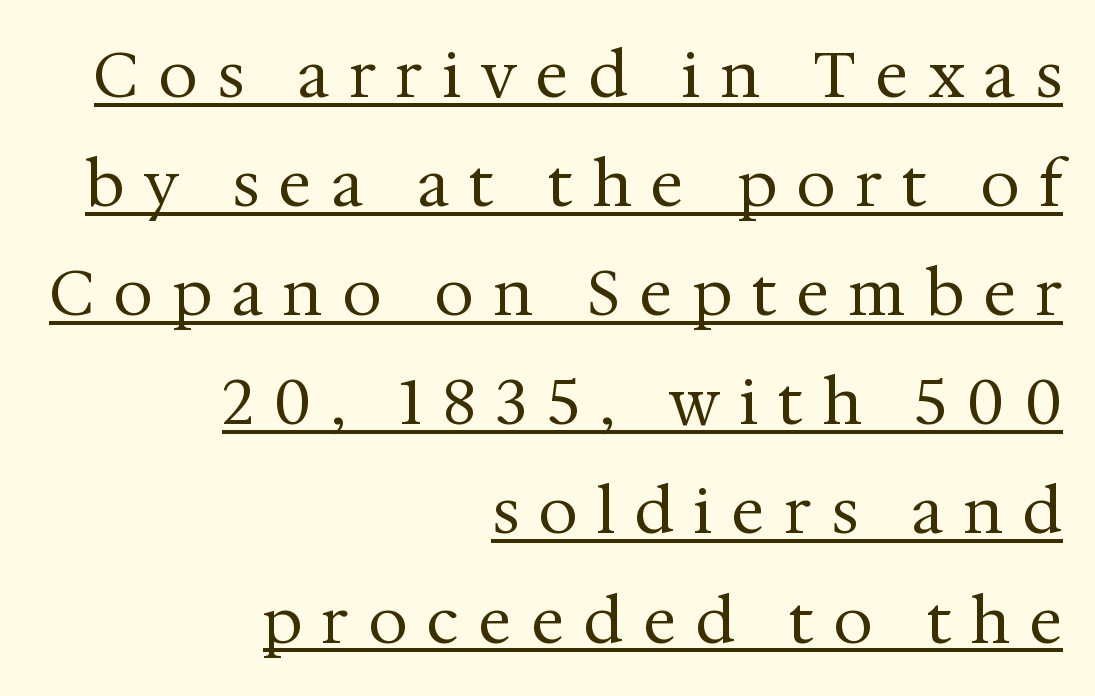
{"serif": "yes", "italic": "no", "bold": "no", "weight": "regular", "width": "normal", "stroke_contrast": "medium", "x_height": "medium", "monospaced": "no", "underline": "yes", "align": "right", "line_spacing_ratio": 1.76, "letter_spacing": "wide", "letter_spacing_em": 0.33, "glyph_px": 62}
